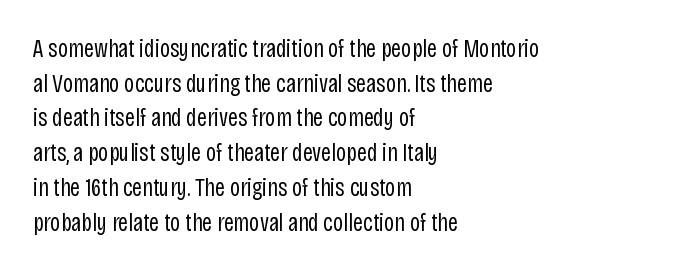
The letters stand straight up with perfectly vertical stems. The typesetter chose a ragged-right arrangement here. What's the leading like? Ordinary, nothing unusual. Nothing unusual about the tracking: characters are spaced as the font intends. Is the stroke heavy? The answer is a plain regular-or-lighter.
